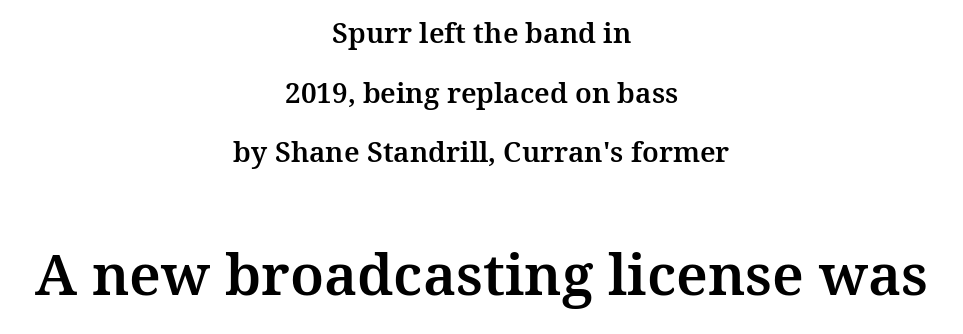
Q: Is the text italic (slanted)? A: No, it is upright.
Q: Is the typeface a serif or a sans-serif typeface? A: Serif.
Q: Is the text underlined? A: No.
Q: How is the paragraph aligned? A: Centered.
Q: Is the spacing between letters normal or unusually wide? A: Normal.
Q: Is the spacing between lines tight, normal or loose? A: Loose.
Q: Which block of text is set in a larger size, the first (top) or the second (bottom)? A: The second (bottom) one.
Q: Width (condensed, normal, or wide)? A: Normal.
Q: Stroke contrast? A: Medium.
Q: x-height? A: Medium.
Q: Monospaced? A: No.
